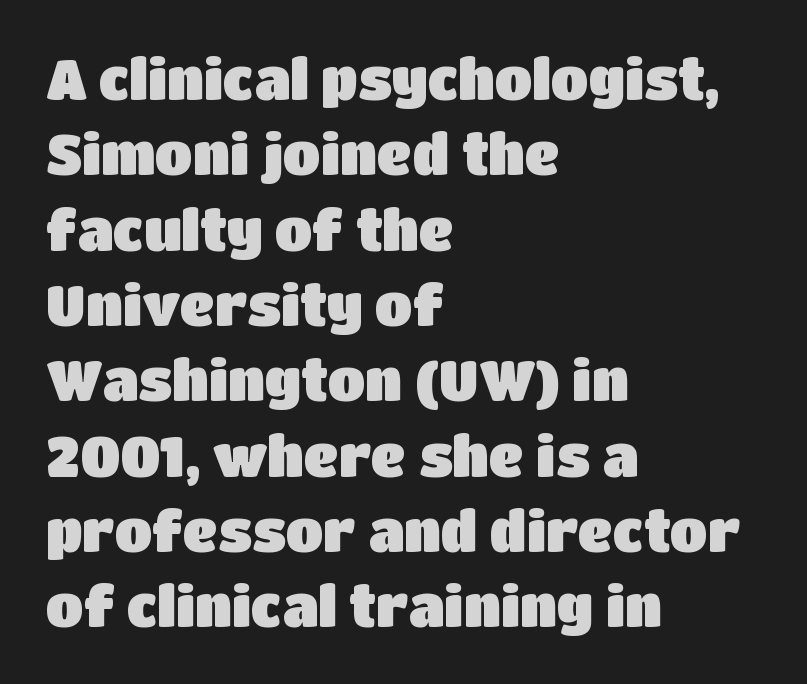
{"serif": "no", "italic": "no", "width": "normal", "stroke_contrast": "low", "x_height": "large", "monospaced": "no", "underline": "no", "align": "left", "line_spacing": "normal", "line_spacing_ratio": 1.37, "letter_spacing": "normal", "letter_spacing_em": 0.0, "glyph_px": 55}
